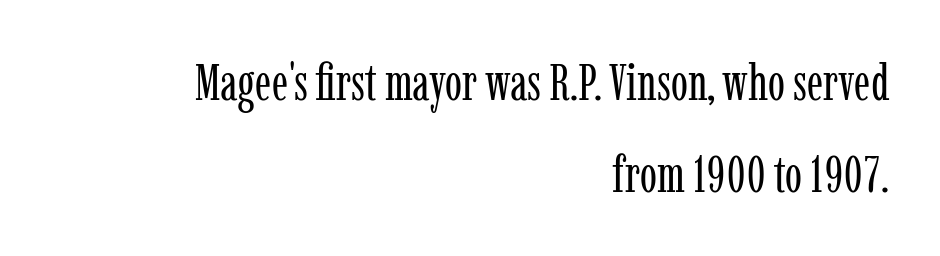
The image shows 51 px regular-weight, condensed serif type, upright; set right-aligned, line spacing 1.8x, normal letter spacing, not underlined; low stroke contrast and a medium x-height.
